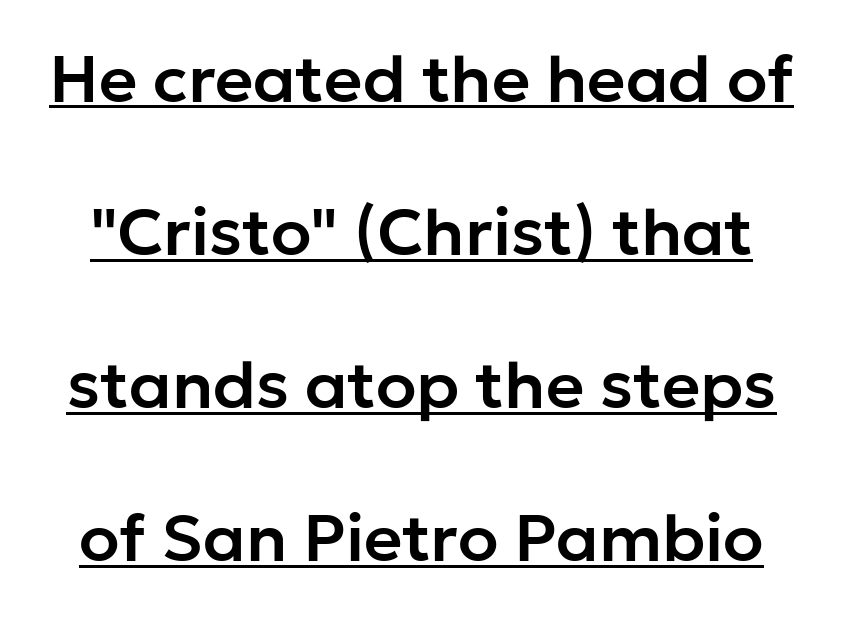
Characters follow at the spacing the type designer built in. Compared with typical paragraphs, the rows here are farther apart. Proportional: the letters do not fall into vertical columns. Does a line run under the words? Yes, clearly.
